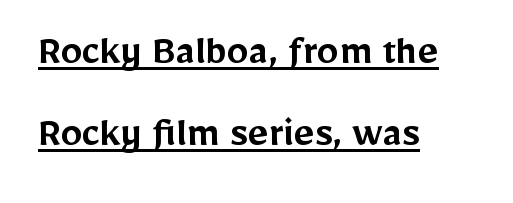
{"serif": "no", "italic": "no", "bold": "semi", "weight": "semibold", "width": "normal", "stroke_contrast": "low", "x_height": "medium", "monospaced": "no", "underline": "yes", "align": "left", "line_spacing_ratio": 1.86, "letter_spacing": "normal", "letter_spacing_em": 0.0, "glyph_px": 44}
